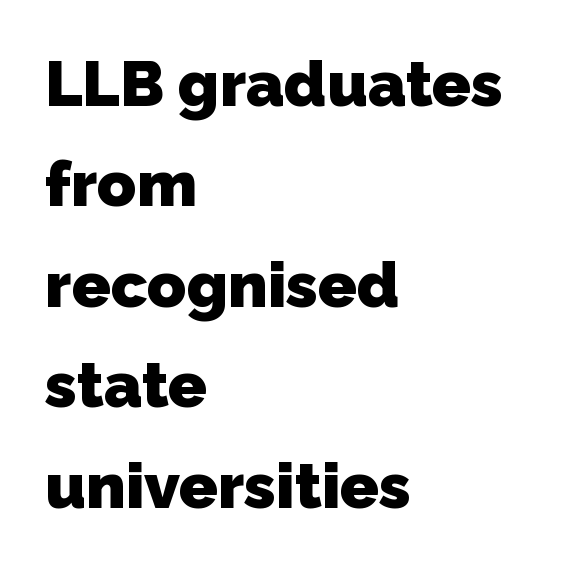
Every row of glyphs begins at an identical x-position on the left. Look at the bottom of the vertical strokes: they stop flat, with no serifs. The characters look thick and weighty, a clear bold. The string is rendered with underlining switched off. Evenly set lines give the paragraph a standard silhouette. Tracking value appears to be zero — textbook default spacing.
